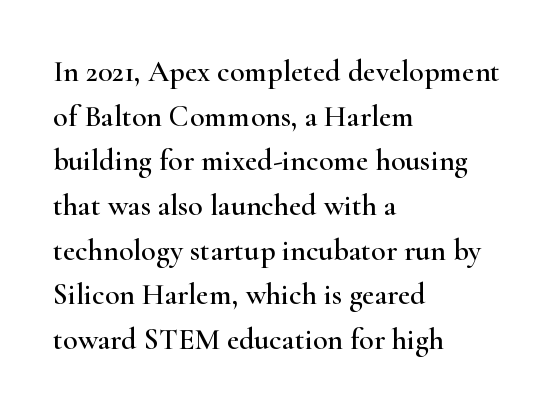
Q: Is the text italic (slanted)? A: No, it is upright.
Q: Is the typeface a serif or a sans-serif typeface? A: Serif.
Q: Is the text underlined? A: No.
Q: How is the paragraph aligned? A: Left-aligned.
Q: Is the spacing between letters normal or unusually wide? A: Normal.
Q: Is the spacing between lines tight, normal or loose? A: Normal.
Q: Width (condensed, normal, or wide)? A: Wide.
Q: Stroke contrast? A: High.
Q: x-height? A: Small.
Q: Monospaced? A: No.
